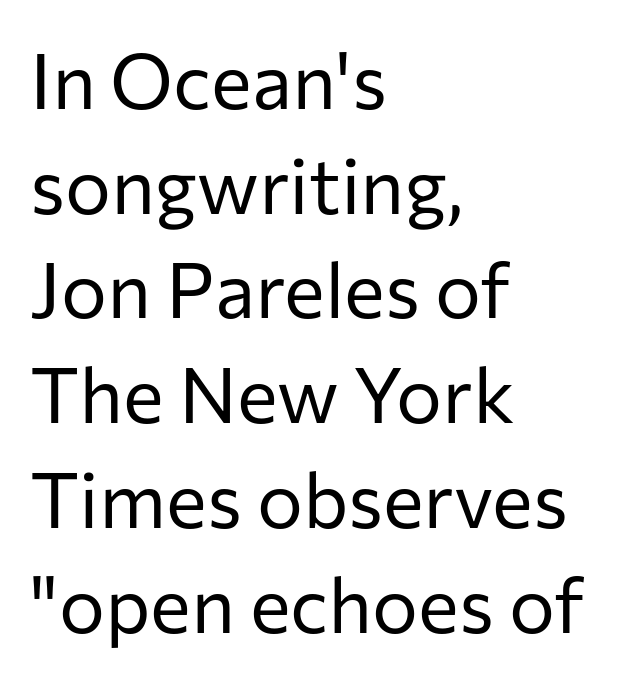
The image shows 77 px regular-weight sans-serif type, upright; set left-aligned, normal line spacing (1.36x), normal letter spacing, not underlined; low stroke contrast and a medium x-height.
